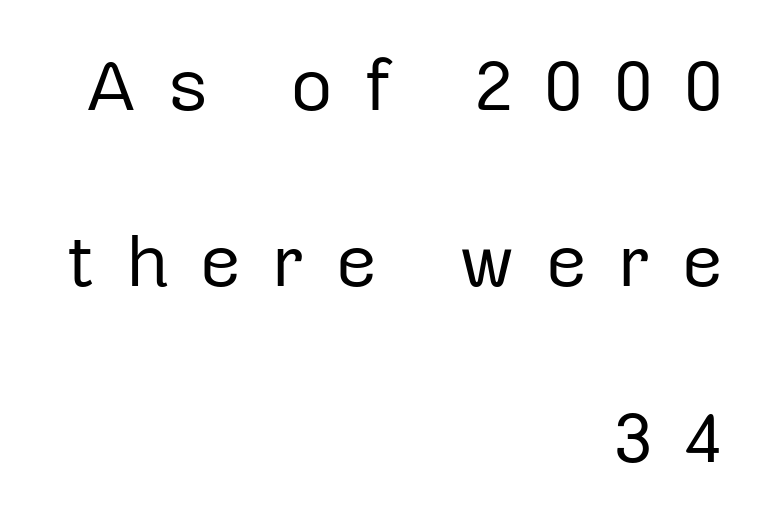
Q: Is the text bold? A: No.
Q: Is the text italic (slanted)? A: No, it is upright.
Q: Is the typeface a serif or a sans-serif typeface? A: Sans-serif.
Q: Is the text underlined? A: No.
Q: How is the paragraph aligned? A: Right-aligned.
Q: Is the spacing between letters normal or unusually wide? A: Unusually wide.
Q: Is the spacing between lines tight, normal or loose? A: Loose.
Q: Width (condensed, normal, or wide)? A: Normal.
Q: Stroke contrast? A: Low.
Q: x-height? A: Medium.
Q: Monospaced? A: No.
